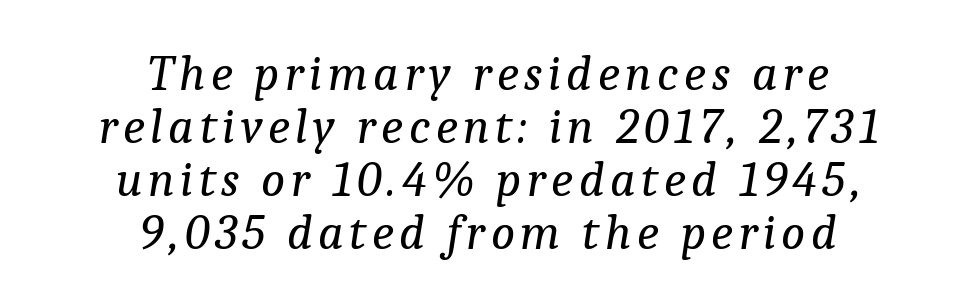
{"serif": "yes", "italic": "yes", "lean": "right", "slant_degrees": 9, "bold": "no", "weight": "regular", "width": "normal", "stroke_contrast": "low", "x_height": "medium", "monospaced": "no", "underline": "no", "align": "center", "line_spacing": "tight", "line_spacing_ratio": 1.06, "glyph_px": 50}
